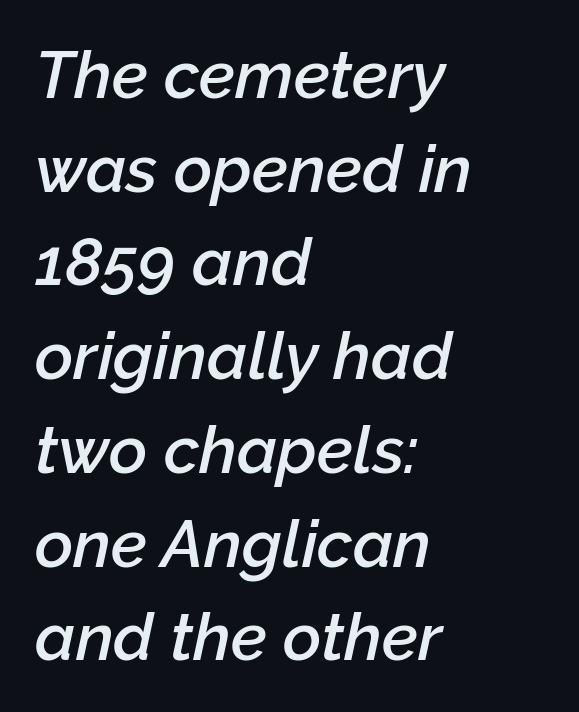
The image shows 66 px semibold type, italic (leaning right); set left-aligned, normal line spacing (1.42x), normal letter spacing, not underlined; low stroke contrast and a medium x-height.
